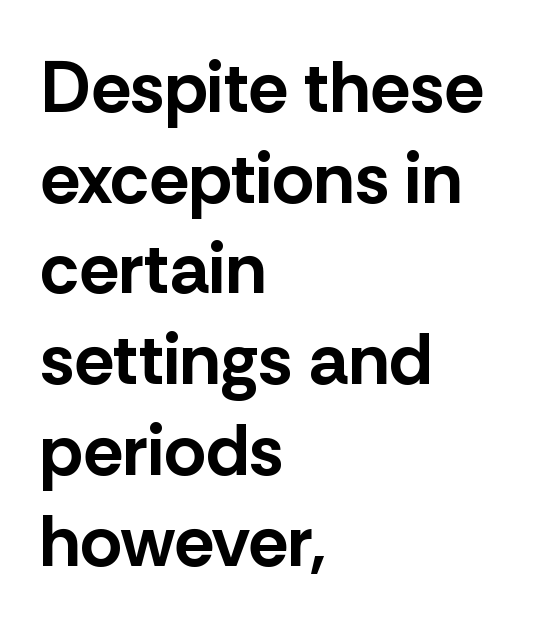
Teacher's note: observe the even left margin — that is flush-left alignment. The letters carry no serifs — their stems end cleanly without finishing strokes. It's the straight-up-and-down kind of type. Students, observe: this is what conventionally led text looks like. Here the designer chose a conventional face with non-uniform glyph widths. The strokes are fattened all the way to bold.
